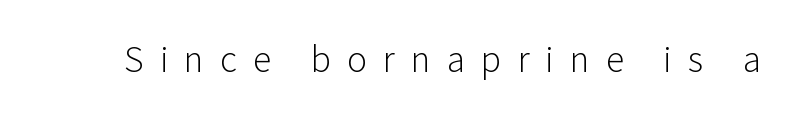
This sample uses expanded letter spacing, leaving extra air between glyphs. This sample uses a sans-serif face. Is the stroke heavy? The answer is a plain regular-or-lighter. This is roman type, the default non-slanted kind. Lines of text with bare space underneath. A typesetter would call this proportional, since set widths differ per character.
